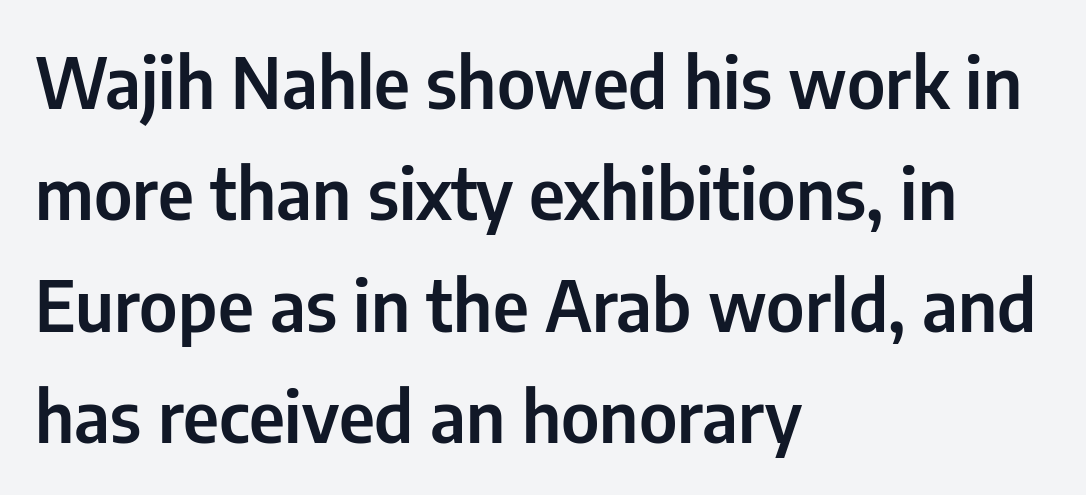
Q: Is the text italic (slanted)? A: No, it is upright.
Q: Is the typeface a serif or a sans-serif typeface? A: Sans-serif.
Q: Is the text underlined? A: No.
Q: How is the paragraph aligned? A: Left-aligned.
Q: Is the spacing between letters normal or unusually wide? A: Normal.
Q: Is the spacing between lines tight, normal or loose? A: Normal.
Q: Width (condensed, normal, or wide)? A: Condensed.
Q: Stroke contrast? A: Low.
Q: x-height? A: Medium.
Q: Monospaced? A: No.
